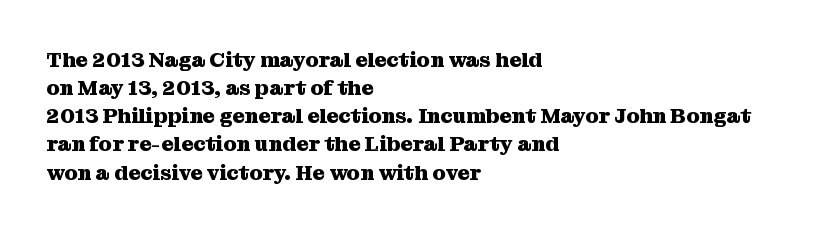
{"italic": "no", "bold": "yes", "underline": "no", "align": "left", "line_spacing": "normal", "line_spacing_ratio": 1.34, "letter_spacing": "normal", "letter_spacing_em": 0.0, "glyph_px": 21}
